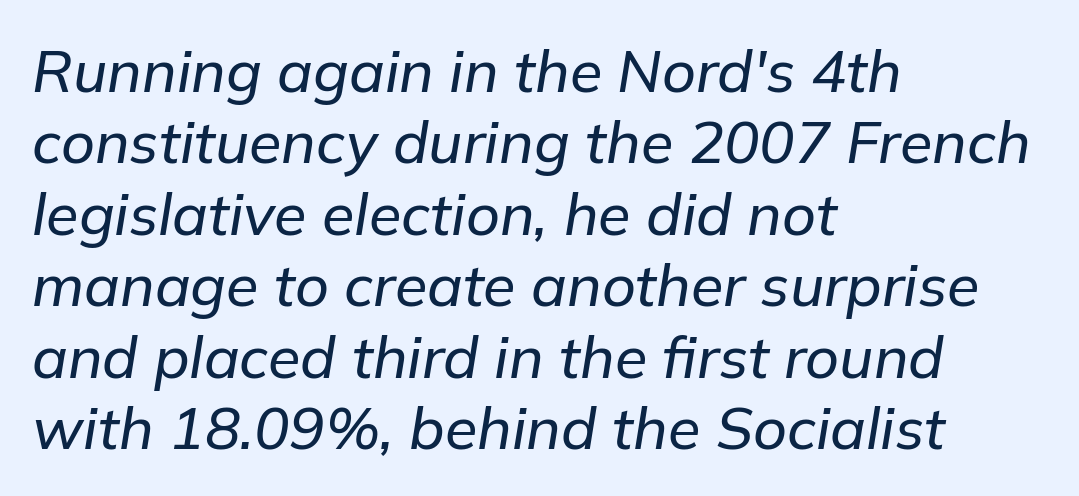
Q: Is the text italic (slanted)? A: Yes, it leans right by about 9 degrees.
Q: Is the text underlined? A: No.
Q: How is the paragraph aligned? A: Left-aligned.
Q: Is the spacing between letters normal or unusually wide? A: Normal.
Q: Width (condensed, normal, or wide)? A: Normal.
Q: Stroke contrast? A: Low.
Q: x-height? A: Medium.
Q: Monospaced? A: No.
